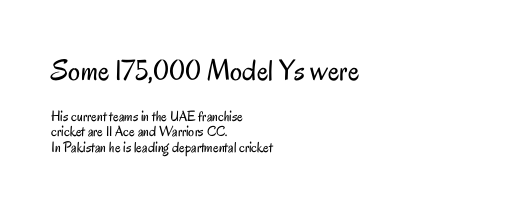
Q: Is the text bold? A: No.
Q: Is the text italic (slanted)? A: No, it is upright.
Q: Is the typeface a serif or a sans-serif typeface? A: Sans-serif.
Q: Is the text underlined? A: No.
Q: How is the paragraph aligned? A: Left-aligned.
Q: Is the spacing between letters normal or unusually wide? A: Normal.
Q: Is the spacing between lines tight, normal or loose? A: Tight.
Q: Which block of text is set in a larger size, the first (top) or the second (bottom)? A: The first (top) one.
Q: Width (condensed, normal, or wide)? A: Condensed.
Q: Stroke contrast? A: Low.
Q: x-height? A: Small.
Q: Monospaced? A: No.
